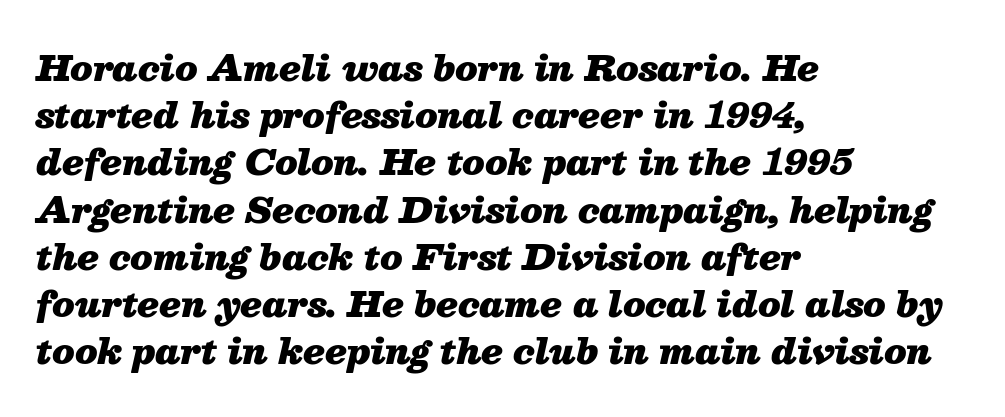
{"italic": "yes", "lean": "right", "slant_degrees": 13, "bold": "yes", "weight": "heavy", "width": "normal", "stroke_contrast": "medium", "x_height": "medium", "monospaced": "no", "underline": "no", "align": "left", "line_spacing": "normal", "line_spacing_ratio": 1.35, "letter_spacing": "normal", "letter_spacing_em": 0.0, "glyph_px": 35}
